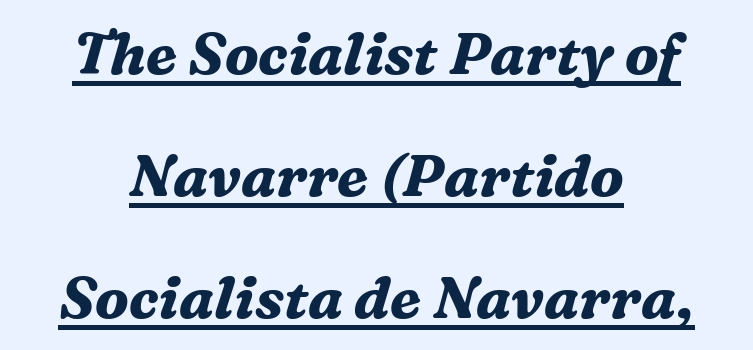
Q: Is the text bold? A: Yes.
Q: Is the text italic (slanted)? A: Yes, it leans right by about 16 degrees.
Q: Is the typeface a serif or a sans-serif typeface? A: Serif.
Q: Is the text underlined? A: Yes.
Q: How is the paragraph aligned? A: Centered.
Q: Is the spacing between letters normal or unusually wide? A: Normal.
Q: Is the spacing between lines tight, normal or loose? A: Loose.
Q: Width (condensed, normal, or wide)? A: Normal.
Q: Stroke contrast? A: Medium.
Q: x-height? A: Medium.
Q: Monospaced? A: No.
